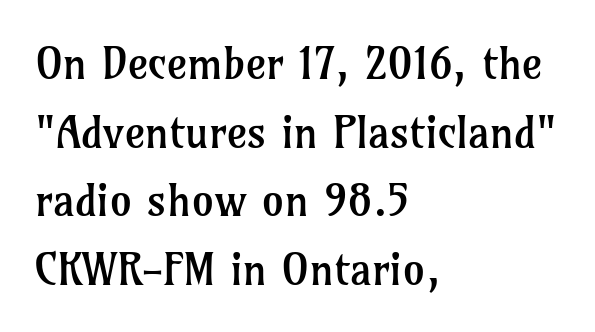
Clear beneath every line of the passage. Evenly set lines give the paragraph a standard silhouette. No chunkiness to these letters — they're not bold. The lines in this sample share a left origin and differ only in where they stop. Designer's note — italics off, roman on. The characters display serif detailing at their extremities.
